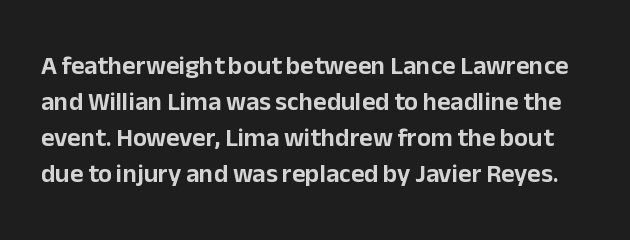
{"italic": "no", "underline": "no", "line_spacing": "normal", "line_spacing_ratio": 1.38, "letter_spacing": "normal", "letter_spacing_em": 0.0, "glyph_px": 26}
